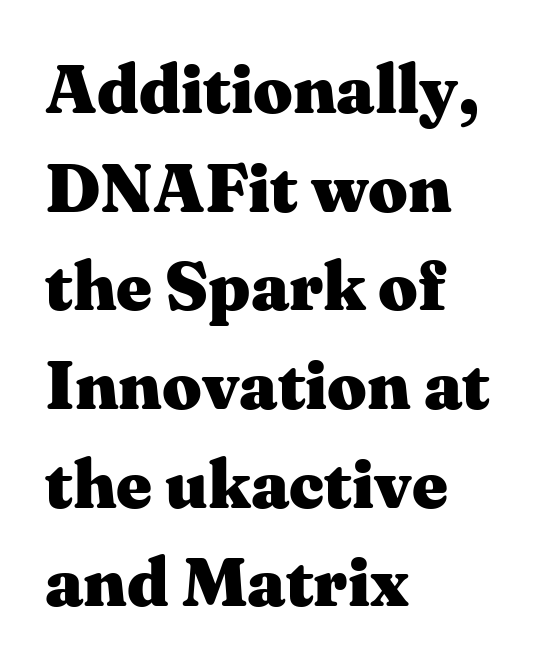
The image shows 69 px heavy, wide serif type, upright; set left-aligned, normal line spacing (1.43x), normal letter spacing, not underlined; medium stroke contrast and a medium x-height.
